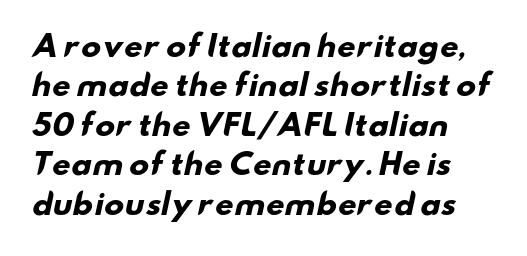
{"serif": "no", "bold": "yes", "weight": "heavy", "width": "wide", "stroke_contrast": "low", "x_height": "small", "monospaced": "no", "underline": "no", "align": "left", "line_spacing": "normal", "line_spacing_ratio": 1.36, "letter_spacing": "normal", "letter_spacing_em": 0.0, "glyph_px": 29}
